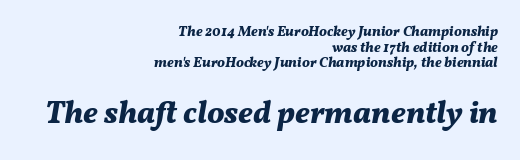
The image shows 31 px bold type, italic (leaning right); set right-aligned, tight line spacing (1.11x), normal letter spacing, not underlined; the second (bottom) block is 2.21x larger; medium stroke contrast and a medium x-height.
